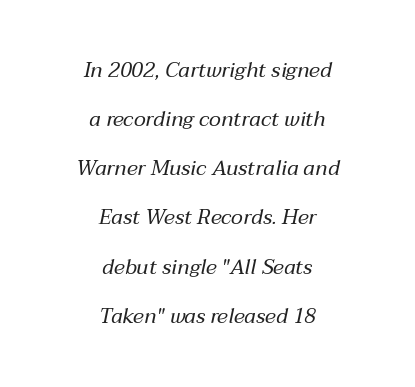
The image shows 21 px text type, italic (leaning right); set centered, loose line spacing (2.34x), normal letter spacing, not underlined.
